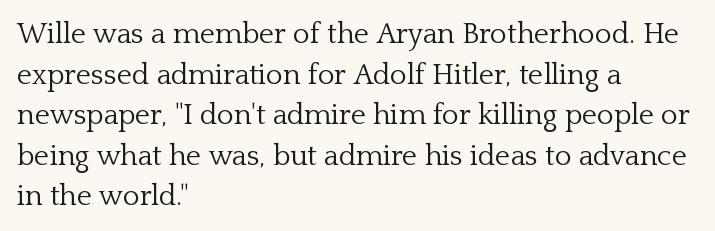
{"serif": "yes", "italic": "no", "bold": "no", "weight": "light", "width": "normal", "stroke_contrast": "low", "x_height": "medium", "monospaced": "no", "underline": "no", "align": "left", "line_spacing": "normal", "line_spacing_ratio": 1.4, "letter_spacing": "normal", "letter_spacing_em": 0.0, "glyph_px": 29}
